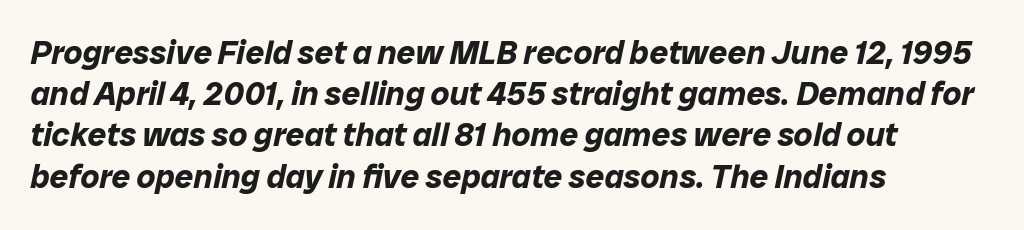
The gaps between neighbouring characters are ordinary and unremarkable. The face used here is proportionally spaced, like ordinary book or web type. Style check: oblique. The glyphs have the mass of a bold cut. Where is the straight margin? On the left. A typesetter would call this leading conventional body-copy spacing.
